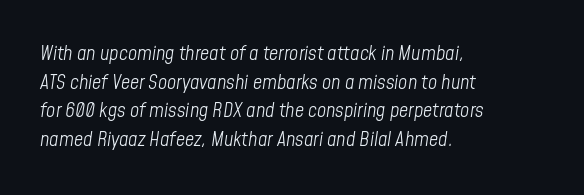
{"italic": "yes", "lean": "right", "slant_degrees": 8, "bold": "no", "underline": "no", "align": "left", "line_spacing": "normal", "line_spacing_ratio": 1.43, "letter_spacing": "normal", "letter_spacing_em": 0.0, "glyph_px": 20}
